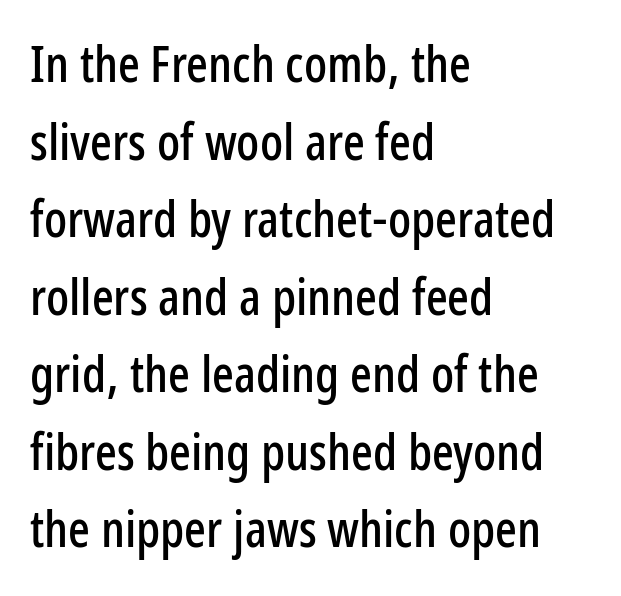
{"serif": "no", "italic": "no", "width": "condensed", "stroke_contrast": "low", "x_height": "medium", "monospaced": "no", "underline": "no", "align": "left", "line_spacing": "normal", "line_spacing_ratio": 1.52, "letter_spacing": "normal", "letter_spacing_em": 0.0, "glyph_px": 51}
